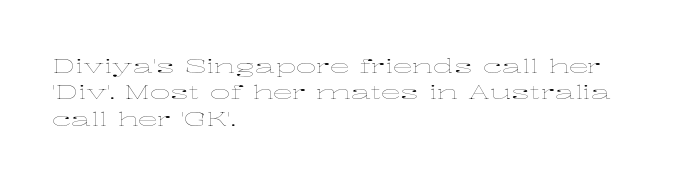
The image shows 20 px text type, upright; set left-aligned, normal line spacing (1.32x), normal letter spacing, not underlined.
